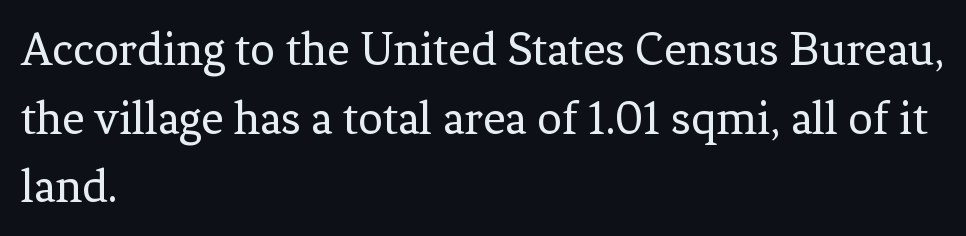
The image shows 49 px regular-weight serif type, upright; set left-aligned, normal line spacing (1.4x), normal letter spacing, not underlined; low stroke contrast and a medium x-height.
